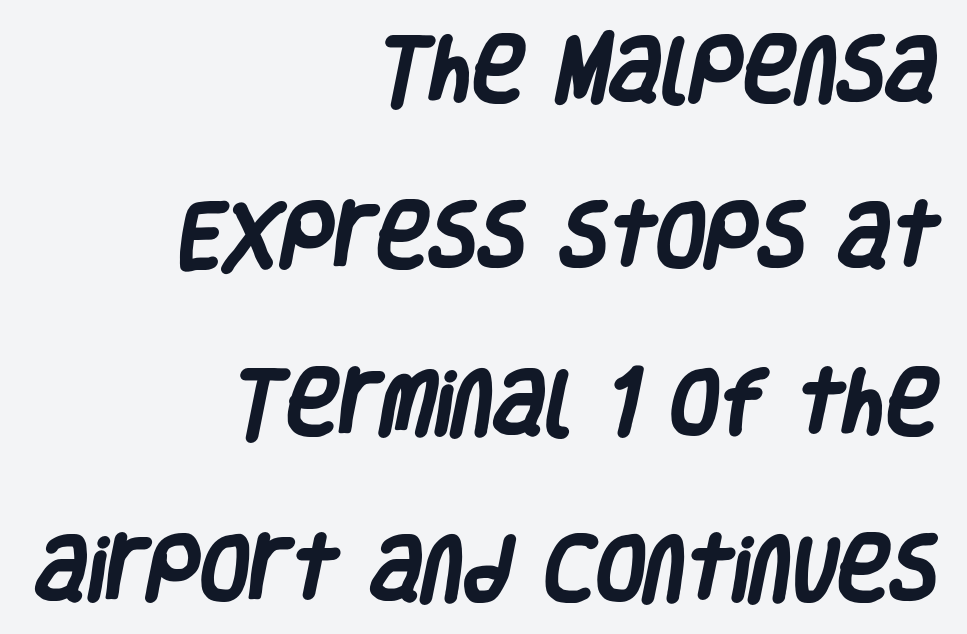
Nothing unusual about the tracking: characters are spaced as the font intends. The ragged edge is on the left, which tells us the setting is flush right. Each letter's strokes conclude bluntly, with no projecting serifs. Regarding leading, the lines here are spaced well apart. Character widths vary here, with narrow letters taking less room than wide ones. The face used here has the dense, thick strokes of a bold.
